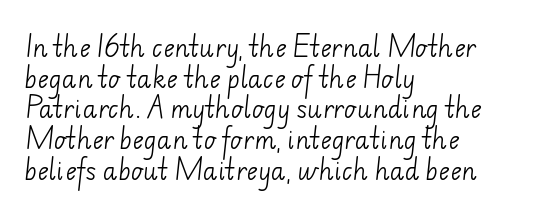
Q: Is the text bold? A: No.
Q: Is the text underlined? A: No.
Q: How is the paragraph aligned? A: Left-aligned.
Q: Is the spacing between letters normal or unusually wide? A: Normal.
Q: Is the spacing between lines tight, normal or loose? A: Normal.
